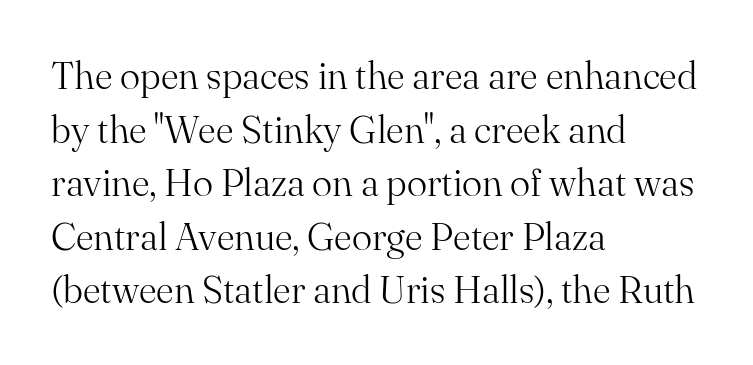
Visually the block forms a straight wall on the left and a jagged coastline on the right. Yep, those are serifs on the letters. The area under the type is left untouched. A normal amount of white space separates one row of letters from the next. Caption: standard tracking, unaltered. Bold? No — there's no thickening of the strokes.
